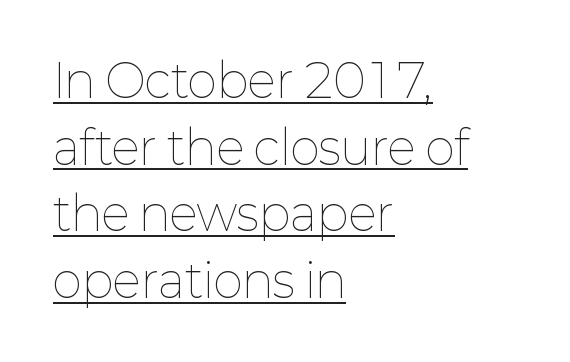
Quick note: interline space is typical. Varying glyph widths throughout — classic text-font behaviour. Is the type heavy? It reads as light-to-regular instead. Letter spacing: default. Reading down the block, your eye returns to a fixed left position each line. The passage shown is underscored from start to finish.
